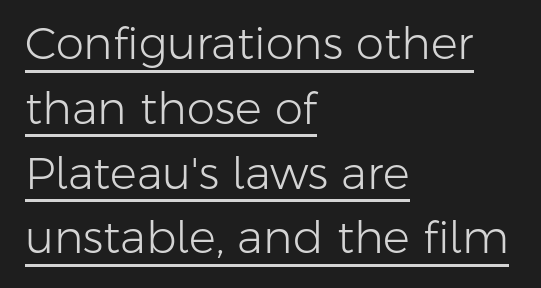
Q: Is the text bold? A: No.
Q: Is the text italic (slanted)? A: No, it is upright.
Q: Is the typeface a serif or a sans-serif typeface? A: Sans-serif.
Q: Is the text underlined? A: Yes.
Q: How is the paragraph aligned? A: Left-aligned.
Q: Is the spacing between letters normal or unusually wide? A: Normal.
Q: Is the spacing between lines tight, normal or loose? A: Normal.
Q: Width (condensed, normal, or wide)? A: Normal.
Q: Stroke contrast? A: Low.
Q: x-height? A: Medium.
Q: Monospaced? A: No.
